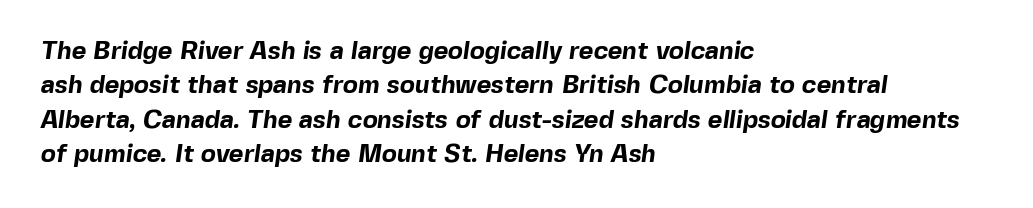
The image shows 25 px bold type; set left-aligned, normal line spacing (1.38x), normal letter spacing, not underlined.
